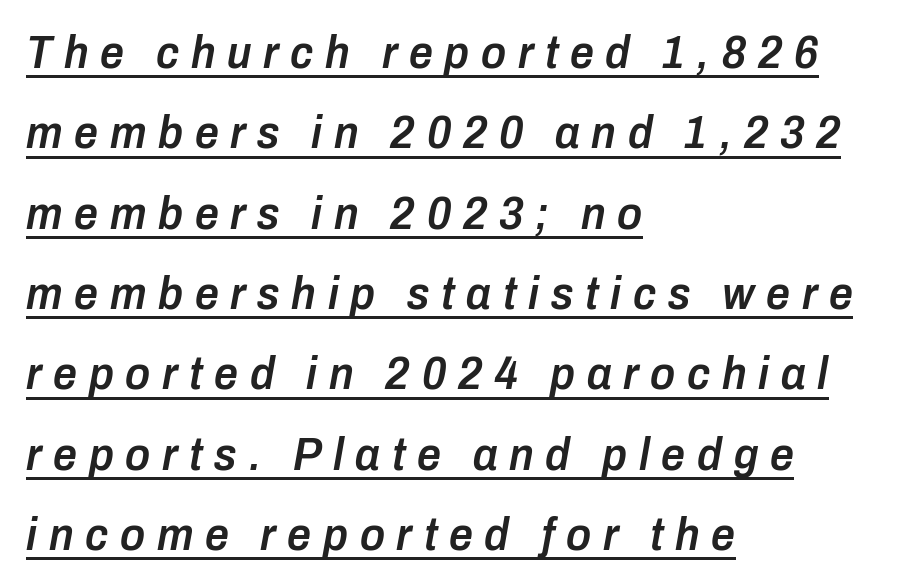
The image shows 47 px semibold, condensed type, italic (leaning right); set left-aligned, line spacing 1.71x, unusually wide letter spacing (+0.25 em), underlined; low stroke contrast and a medium x-height.
